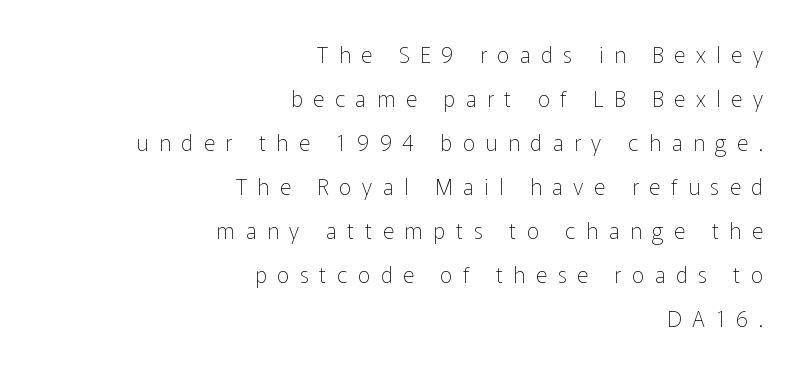
The image shows 22 px text type, upright; set right-aligned, loose line spacing (2.0x), unusually wide letter spacing (+0.48 em), not underlined.
